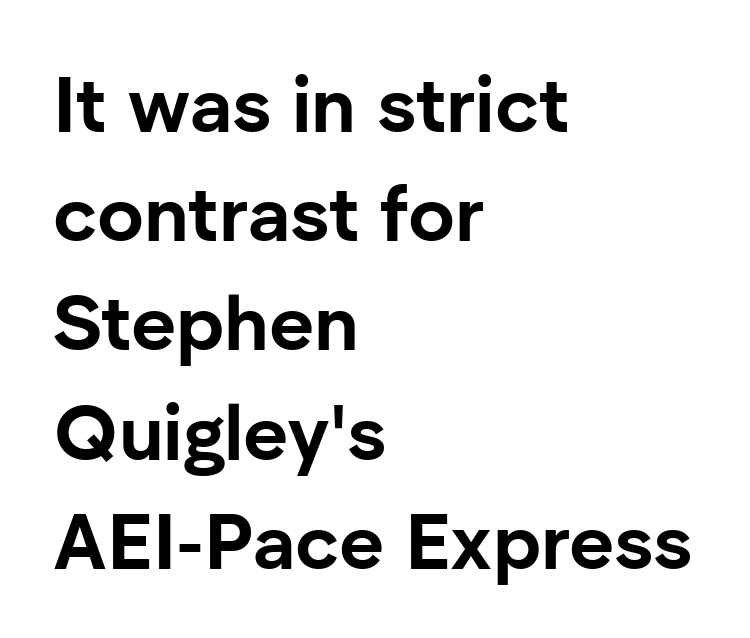
The image shows 78 px bold sans-serif type, upright; set left-aligned, normal line spacing (1.4x), normal letter spacing, not underlined; low stroke contrast and a medium x-height.
